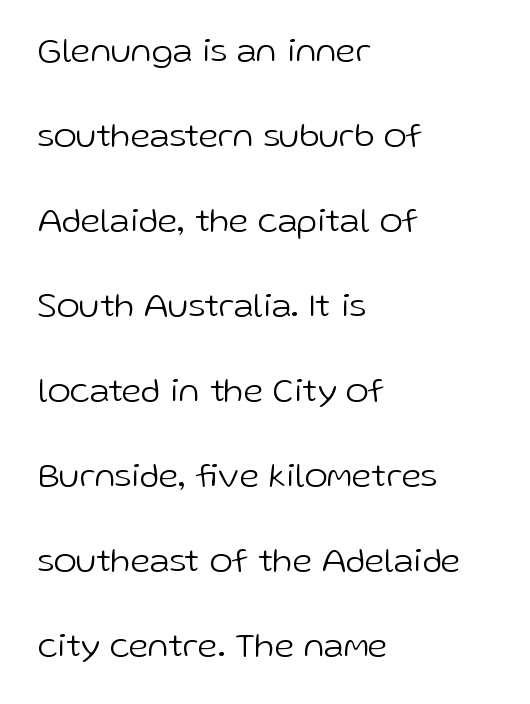
Q: Is the text bold? A: No.
Q: Is the text italic (slanted)? A: No, it is upright.
Q: Is the typeface a serif or a sans-serif typeface? A: Sans-serif.
Q: Is the text underlined? A: No.
Q: How is the paragraph aligned? A: Left-aligned.
Q: Is the spacing between letters normal or unusually wide? A: Normal.
Q: Is the spacing between lines tight, normal or loose? A: Loose.
Q: Width (condensed, normal, or wide)? A: Normal.
Q: Stroke contrast? A: Low.
Q: x-height? A: Medium.
Q: Monospaced? A: No.
